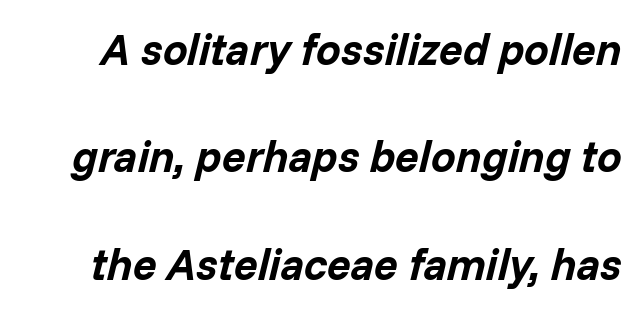
The image shows 44 px bold type, italic (leaning right); set loose line spacing (2.44x), normal letter spacing, not underlined; low stroke contrast and a medium x-height.
